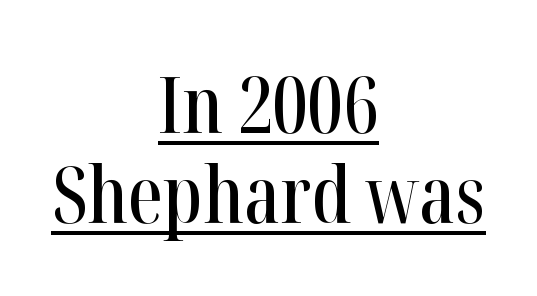
Q: Is the text italic (slanted)? A: No, it is upright.
Q: Is the typeface a serif or a sans-serif typeface? A: Serif.
Q: Is the text underlined? A: Yes.
Q: How is the paragraph aligned? A: Centered.
Q: Is the spacing between letters normal or unusually wide? A: Normal.
Q: Is the spacing between lines tight, normal or loose? A: Tight.
Q: Width (condensed, normal, or wide)? A: Condensed.
Q: Stroke contrast? A: High.
Q: x-height? A: Medium.
Q: Monospaced? A: No.
